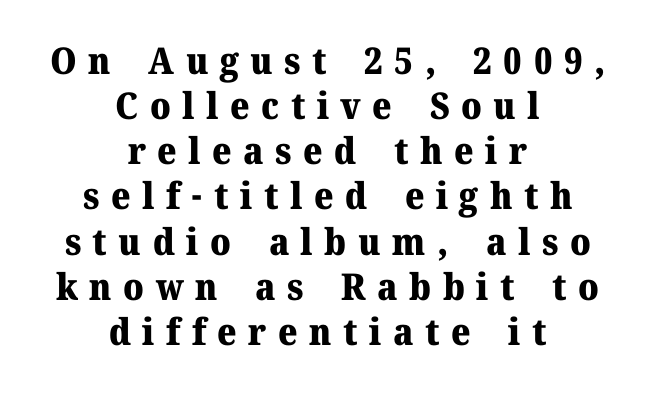
The image shows 37 px heavy serif type, upright; set centered, line spacing 1.22x, unusually wide letter spacing (+0.31 em), not underlined; medium stroke contrast and a medium x-height.
